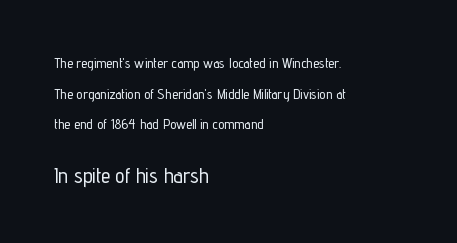
Q: Is the text italic (slanted)? A: No, it is upright.
Q: Is the text underlined? A: No.
Q: How is the paragraph aligned? A: Left-aligned.
Q: Is the spacing between letters normal or unusually wide? A: Normal.
Q: Is the spacing between lines tight, normal or loose? A: Loose.
Q: Which block of text is set in a larger size, the first (top) or the second (bottom)? A: The second (bottom) one.
